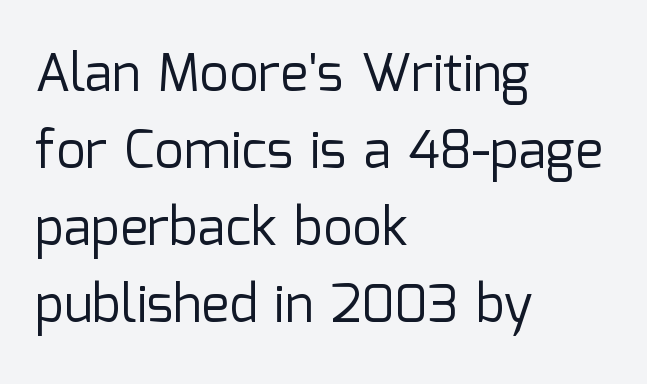
Every stem runs plumb, perpendicular to the baseline. Each stroke keeps to a modest, everyday thickness or less. The letterforms sit shoulder to shoulder at normal distance. The area under the type is left untouched. The passage shown is typed in a proportional face where columns would drift.
